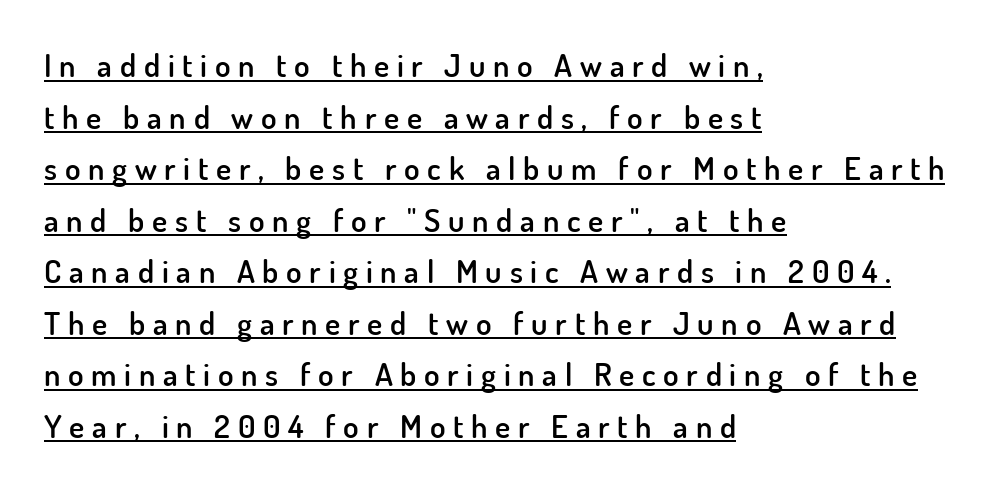
In terms of leading, this rendering sits right in the middle. Does the type have serifs? No, each stem ends abruptly. This is the regular roman posture of the typeface. The characters look somewhat weighty, a semibold short of true bold. A typesetter would call this proportional, since set widths differ per character.
